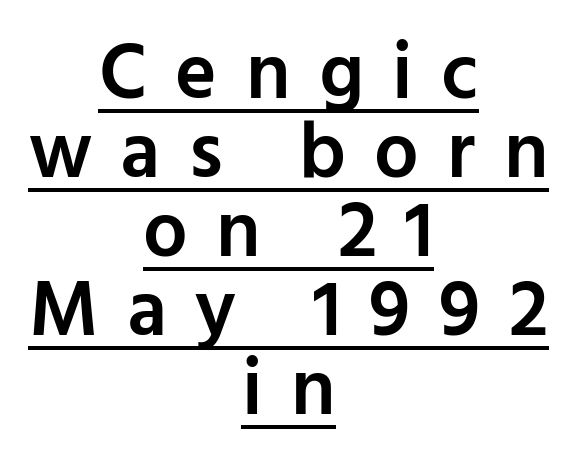
The image shows 79 px semibold sans-serif type, upright; set centered, tight line spacing (1.0x), unusually wide letter spacing (+0.36 em), underlined; low stroke contrast and a medium x-height.
